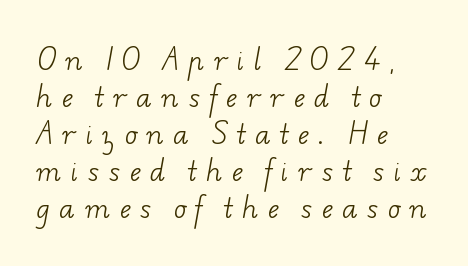
The image shows 26 px text type; set left-aligned, normal line spacing (1.42x), unusually wide letter spacing (+0.37 em), not underlined.
